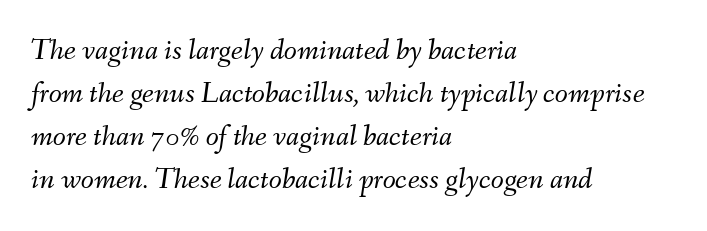
Q: Is the text bold? A: No.
Q: Is the text italic (slanted)? A: Yes, it leans right by about 9 degrees.
Q: Is the text underlined? A: No.
Q: How is the paragraph aligned? A: Left-aligned.
Q: Is the spacing between letters normal or unusually wide? A: Normal.
Q: Is the spacing between lines tight, normal or loose? A: Normal.
Q: Width (condensed, normal, or wide)? A: Normal.
Q: Stroke contrast? A: Medium.
Q: x-height? A: Small.
Q: Monospaced? A: No.
